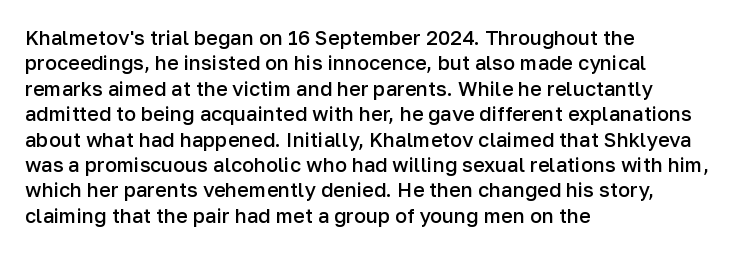
Q: Is the text bold? A: Semi-bold.
Q: Is the text italic (slanted)? A: No, it is upright.
Q: Is the text underlined? A: No.
Q: How is the paragraph aligned? A: Left-aligned.
Q: Is the spacing between letters normal or unusually wide? A: Normal.
Q: Is the spacing between lines tight, normal or loose? A: Normal.
